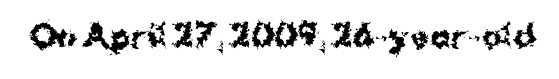
Q: Is the text bold? A: Yes.
Q: Is the text italic (slanted)? A: No, it is upright.
Q: Is the typeface a serif or a sans-serif typeface? A: Sans-serif.
Q: Is the text underlined? A: No.
Q: Is the spacing between letters normal or unusually wide? A: Normal.
Q: Width (condensed, normal, or wide)? A: Normal.
Q: Stroke contrast? A: Medium.
Q: x-height? A: Medium.
Q: Monospaced? A: No.
